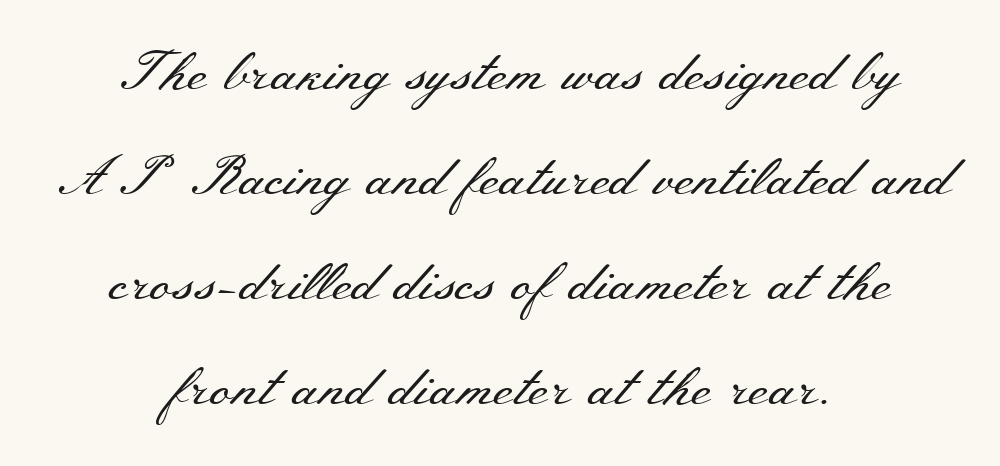
{"serif": "yes", "bold": "no", "weight": "regular", "width": "wide", "stroke_contrast": "medium", "x_height": "small", "monospaced": "no", "underline": "no", "align": "center", "line_spacing": "loose", "line_spacing_ratio": 1.91, "letter_spacing": "normal", "letter_spacing_em": 0.0, "glyph_px": 55}
